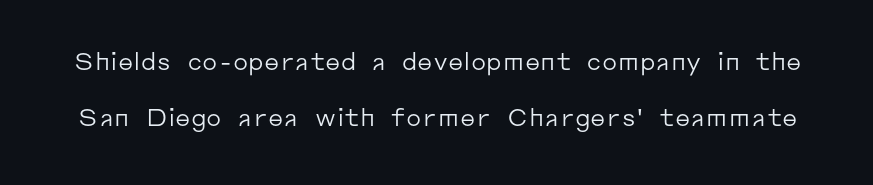
{"italic": "no", "bold": "no", "underline": "no", "line_spacing": "loose", "line_spacing_ratio": 2.34, "letter_spacing": "normal", "letter_spacing_em": 0.0, "glyph_px": 24}
